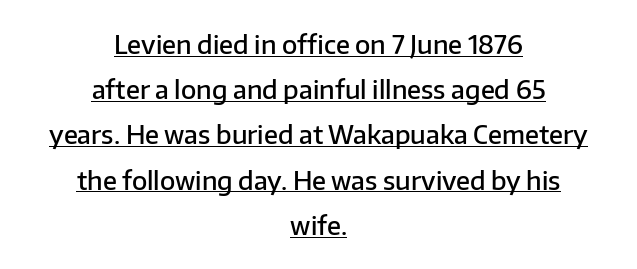
Which margin do the lines hug? Neither — every line sits in the middle. Short note: letters normally spaced. Does a line run under the words? Yes, clearly. Upright lettering throughout. How heavy is the stroke? Medium-heavy — a semibold, shy of bold.
